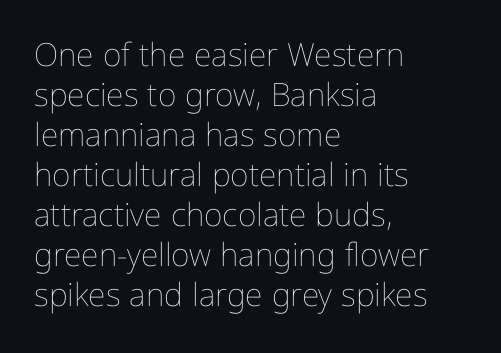
{"italic": "no", "bold": "no", "weight": "thin", "width": "condensed", "stroke_contrast": "low", "x_height": "medium", "monospaced": "no", "underline": "no", "align": "left", "line_spacing": "normal", "line_spacing_ratio": 1.25, "letter_spacing": "normal", "letter_spacing_em": 0.0, "glyph_px": 32}
